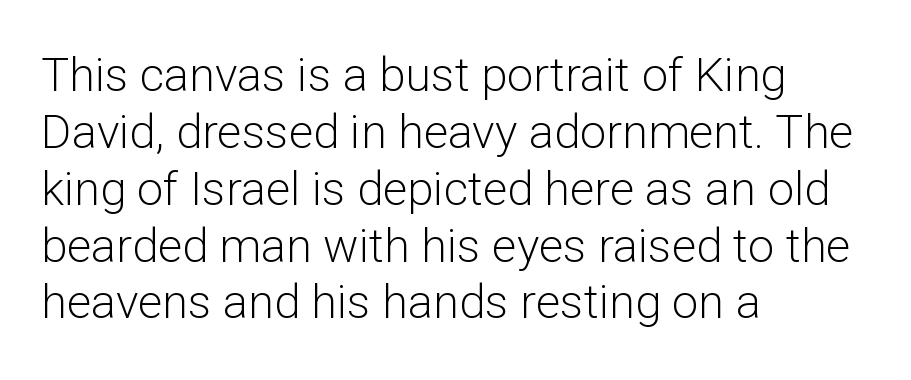
The image shows 47 px light sans-serif type, upright; set left-aligned, line spacing 1.21x, normal letter spacing, not underlined; low stroke contrast and a medium x-height.
